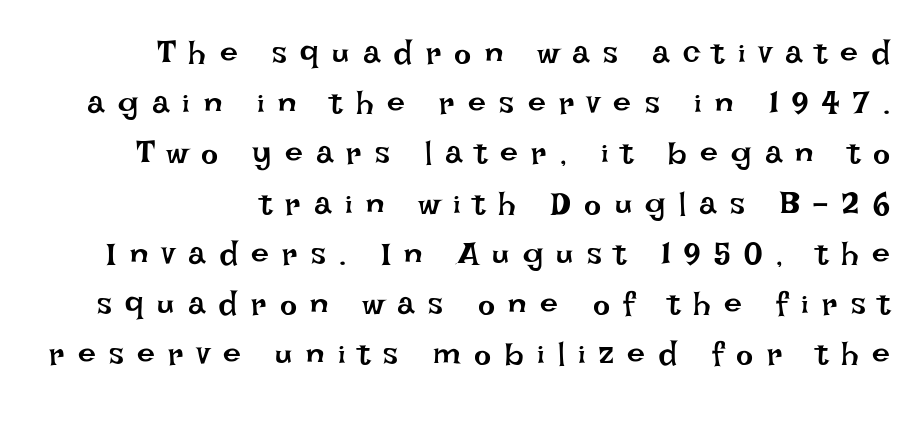
Descender tails drop into unmarked territory. Letter spacing: wide. Baseline-to-baseline distance is the conventional proportion of letter height. The letterforms sit at book weight or below. The rendering uses natural spacing where letterforms have individual widths.
